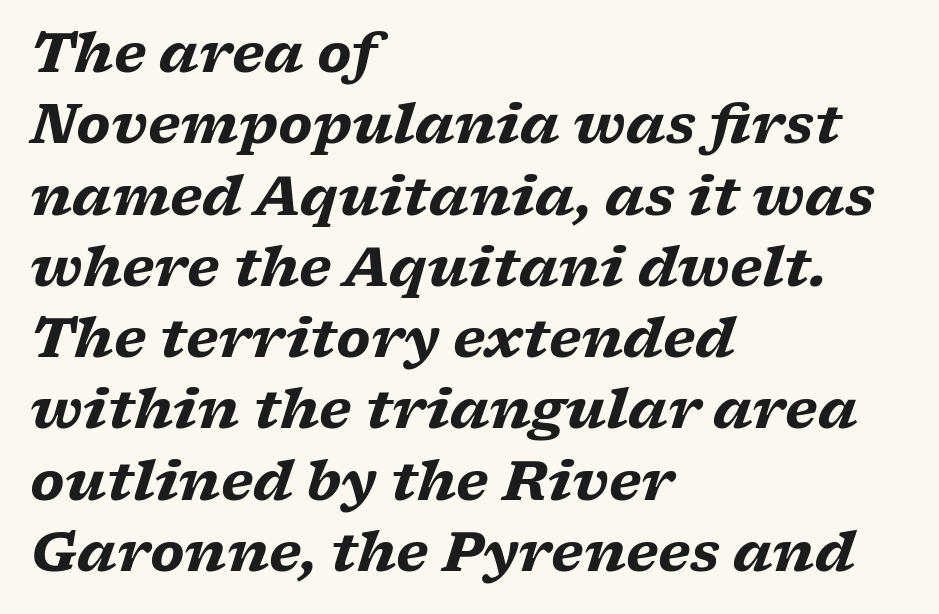
What's the leading like? Ordinary, nothing unusual. You can tell it's italic because the verticals aren't actually vertical. A typesetter would call this zero additional tracking. The sample has been set heavy, in full bold.
